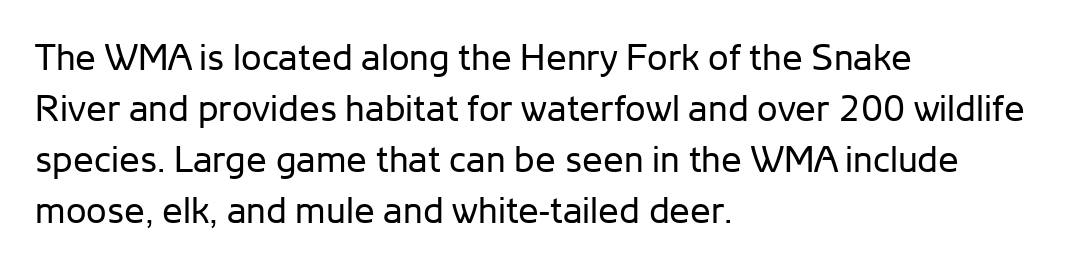
Q: Is the text bold? A: No.
Q: Is the text italic (slanted)? A: No, it is upright.
Q: Is the typeface a serif or a sans-serif typeface? A: Sans-serif.
Q: Is the text underlined? A: No.
Q: How is the paragraph aligned? A: Left-aligned.
Q: Is the spacing between letters normal or unusually wide? A: Normal.
Q: Is the spacing between lines tight, normal or loose? A: Normal.
Q: Width (condensed, normal, or wide)? A: Normal.
Q: Stroke contrast? A: Low.
Q: x-height? A: Medium.
Q: Monospaced? A: No.
